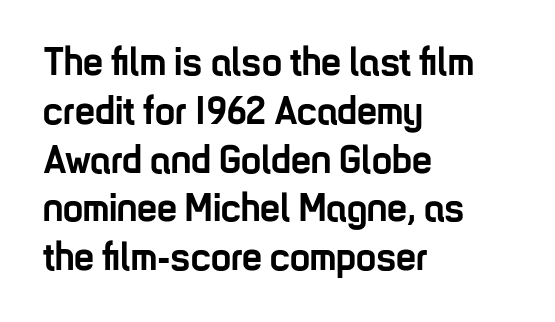
The image shows 40 px semibold, condensed sans-serif type, upright; set left-aligned, line spacing 1.22x, normal letter spacing, not underlined; low stroke contrast and a medium x-height.
